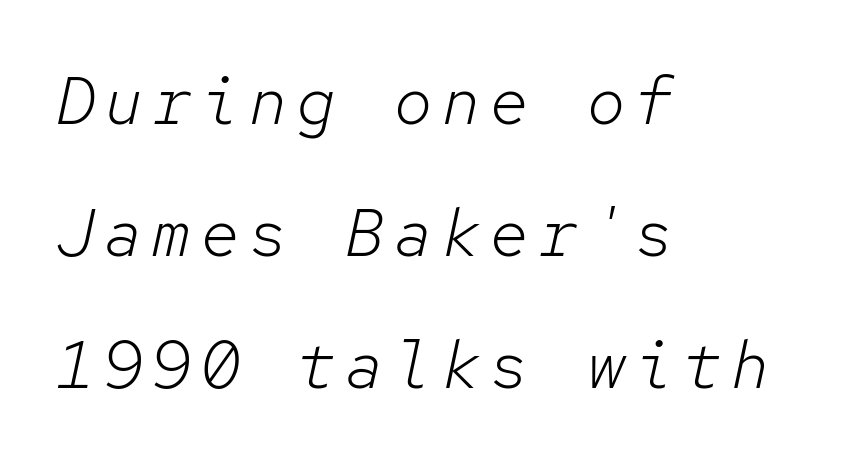
{"italic": "yes", "lean": "right", "slant_degrees": 12, "bold": "no", "weight": "light", "width": "normal", "stroke_contrast": "low", "x_height": "medium", "monospaced": "yes", "underline": "no", "align": "left", "line_spacing": "loose", "line_spacing_ratio": 1.97, "glyph_px": 67}
